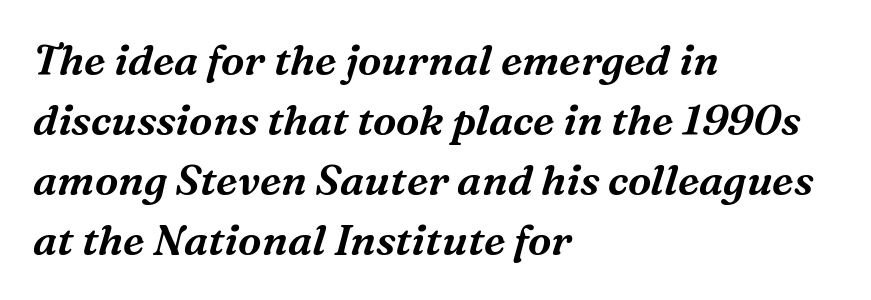
Q: Is the text italic (slanted)? A: Yes, it leans right by about 16 degrees.
Q: Is the typeface a serif or a sans-serif typeface? A: Serif.
Q: Is the text underlined? A: No.
Q: How is the paragraph aligned? A: Left-aligned.
Q: Is the spacing between letters normal or unusually wide? A: Normal.
Q: Is the spacing between lines tight, normal or loose? A: Normal.
Q: Width (condensed, normal, or wide)? A: Normal.
Q: Stroke contrast? A: Medium.
Q: x-height? A: Medium.
Q: Monospaced? A: No.
